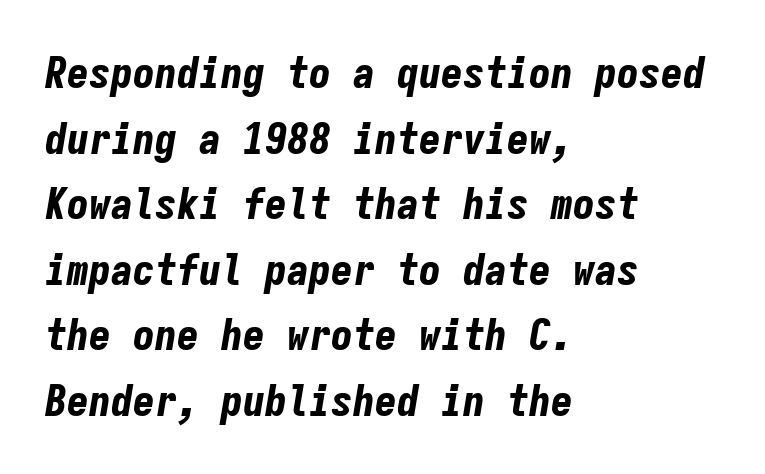
Q: Is the text bold? A: Yes.
Q: Is the text italic (slanted)? A: Yes, it leans right by about 9 degrees.
Q: Is the text underlined? A: No.
Q: How is the paragraph aligned? A: Left-aligned.
Q: Is the spacing between letters normal or unusually wide? A: Normal.
Q: Is the spacing between lines tight, normal or loose? A: Normal.
Q: Width (condensed, normal, or wide)? A: Condensed.
Q: Stroke contrast? A: Low.
Q: x-height? A: Medium.
Q: Monospaced? A: Yes.
